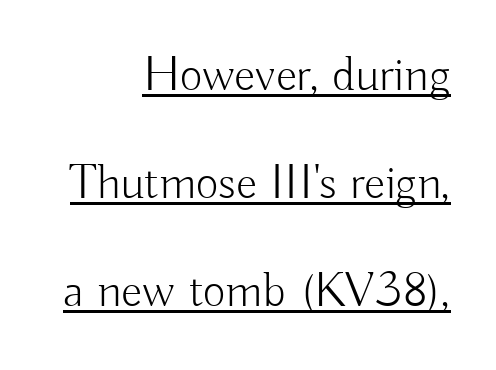
Q: Is the text bold? A: No.
Q: Is the text italic (slanted)? A: No, it is upright.
Q: Is the typeface a serif or a sans-serif typeface? A: Sans-serif.
Q: Is the text underlined? A: Yes.
Q: How is the paragraph aligned? A: Right-aligned.
Q: Is the spacing between letters normal or unusually wide? A: Normal.
Q: Is the spacing between lines tight, normal or loose? A: Loose.
Q: Width (condensed, normal, or wide)? A: Normal.
Q: Stroke contrast? A: Low.
Q: x-height? A: Small.
Q: Monospaced? A: No.
